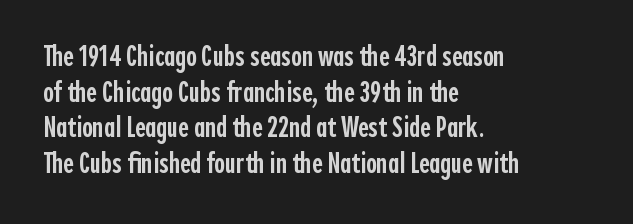
The face used here is rendered with its standard letterfit. Quick note: not italic, upright. Bold? Not quite — semibold, heavier than regular but stopping short. Varying glyph widths throughout — classic text-font behaviour. All the whitespace from short lines collects on the right. Stroke terminals: plain, sans-serif.
